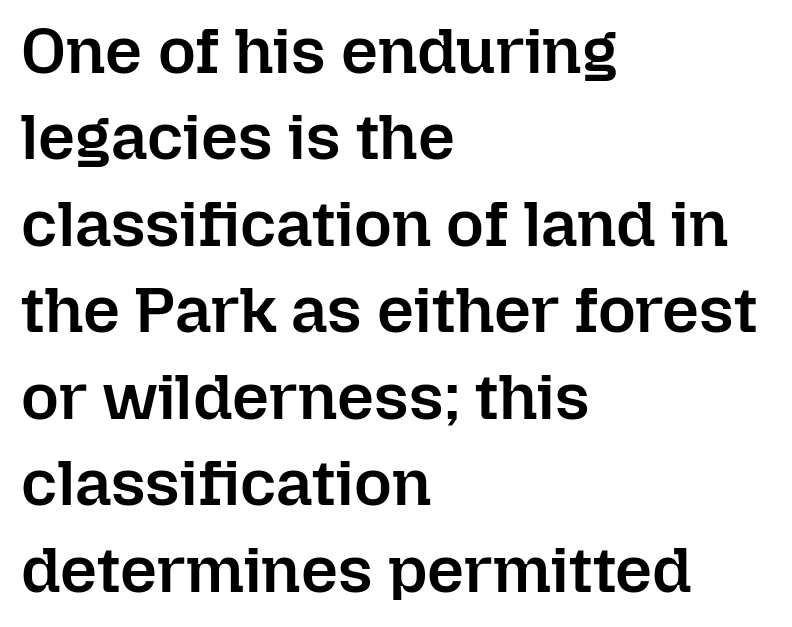
The image shows 65 px semibold type, upright; set left-aligned, normal line spacing (1.33x), normal letter spacing, not underlined; low stroke contrast and a medium x-height.
